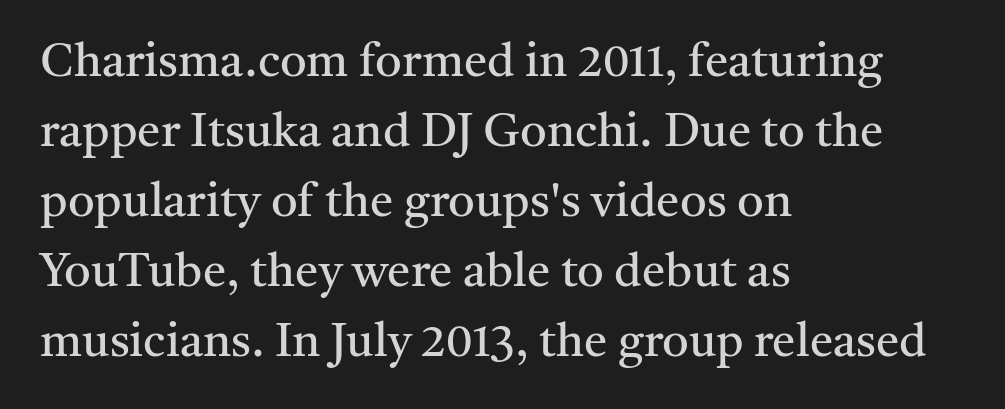
{"serif": "yes", "italic": "no", "bold": "no", "weight": "regular", "width": "normal", "stroke_contrast": "medium", "x_height": "medium", "monospaced": "no", "underline": "no", "align": "left", "line_spacing": "normal", "line_spacing_ratio": 1.49, "letter_spacing": "normal", "letter_spacing_em": 0.0, "glyph_px": 47}
